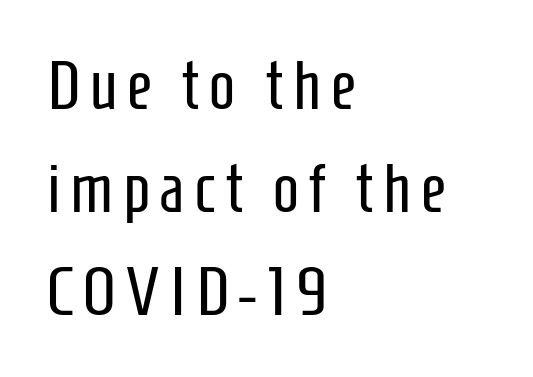
{"serif": "no", "italic": "no", "bold": "no", "weight": "regular", "width": "condensed", "stroke_contrast": "low", "x_height": "medium", "monospaced": "no", "underline": "no", "align": "left", "line_spacing": "normal", "line_spacing_ratio": 1.49, "glyph_px": 69}
